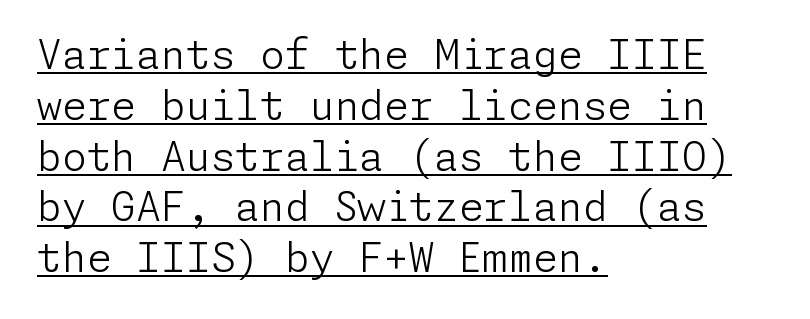
Q: Is the text bold? A: No.
Q: Is the text italic (slanted)? A: No, it is upright.
Q: Is the typeface a serif or a sans-serif typeface? A: Sans-serif.
Q: Is the text underlined? A: Yes.
Q: How is the paragraph aligned? A: Left-aligned.
Q: Is the spacing between letters normal or unusually wide? A: Normal.
Q: Is the spacing between lines tight, normal or loose? A: Normal.
Q: Width (condensed, normal, or wide)? A: Normal.
Q: Stroke contrast? A: Low.
Q: x-height? A: Medium.
